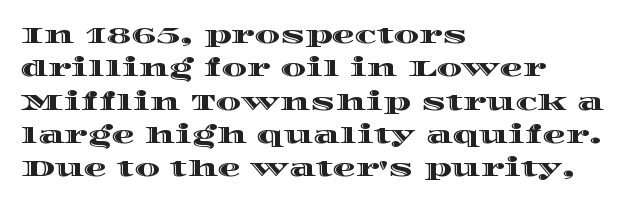
{"italic": "no", "underline": "no", "align": "left", "line_spacing": "normal", "line_spacing_ratio": 1.45, "letter_spacing": "normal", "letter_spacing_em": 0.0, "glyph_px": 23}
